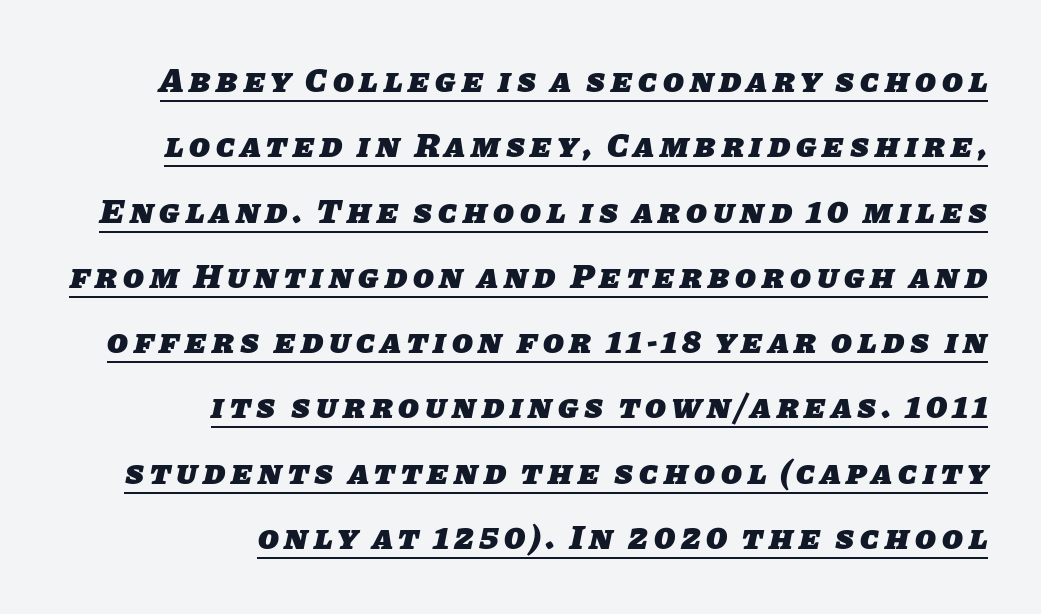
This sample has the flowing, uneven cadence of proportional lettering. As a designer I'd log this as weight 700, bold. The typesetter has applied underlining to the passage shown. What's the leading like? Stretched, with rows far apart. The paragraph has a hard right edge and a soft left edge.
